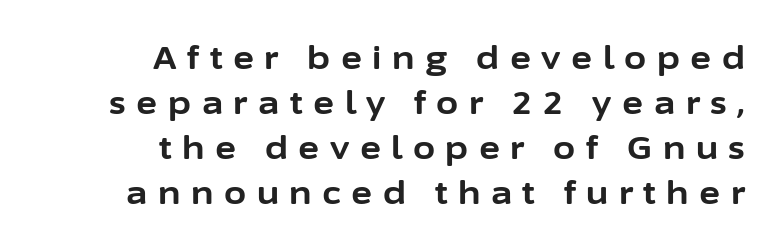
Q: Is the text bold? A: Yes.
Q: Is the text italic (slanted)? A: No, it is upright.
Q: Is the typeface a serif or a sans-serif typeface? A: Sans-serif.
Q: Is the text underlined? A: No.
Q: How is the paragraph aligned? A: Right-aligned.
Q: Is the spacing between letters normal or unusually wide? A: Unusually wide.
Q: Is the spacing between lines tight, normal or loose? A: Normal.
Q: Width (condensed, normal, or wide)? A: Normal.
Q: Stroke contrast? A: Low.
Q: x-height? A: Medium.
Q: Monospaced? A: No.
